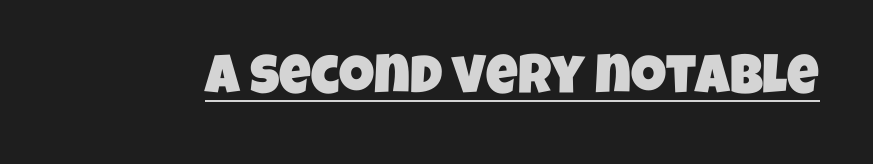
Q: Is the typeface a serif or a sans-serif typeface? A: Sans-serif.
Q: Is the text underlined? A: Yes.
Q: Is the spacing between letters normal or unusually wide? A: Normal.
Q: Width (condensed, normal, or wide)? A: Condensed.
Q: Stroke contrast? A: Low.
Q: x-height? A: Large.
Q: Monospaced? A: No.
